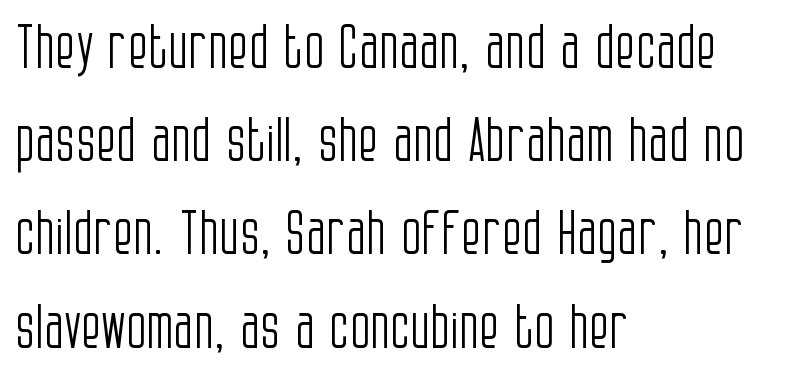
The image shows 59 px light, condensed sans-serif type, upright; set left-aligned, normal line spacing (1.58x), normal letter spacing, not underlined; low stroke contrast and a large x-height.
